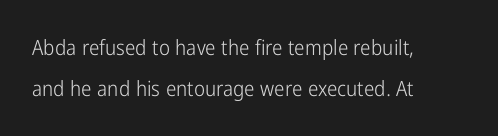
Q: Is the text bold? A: No.
Q: Is the text italic (slanted)? A: No, it is upright.
Q: Is the text underlined? A: No.
Q: How is the paragraph aligned? A: Left-aligned.
Q: Is the spacing between letters normal or unusually wide? A: Normal.
Q: Is the spacing between lines tight, normal or loose? A: Loose.
